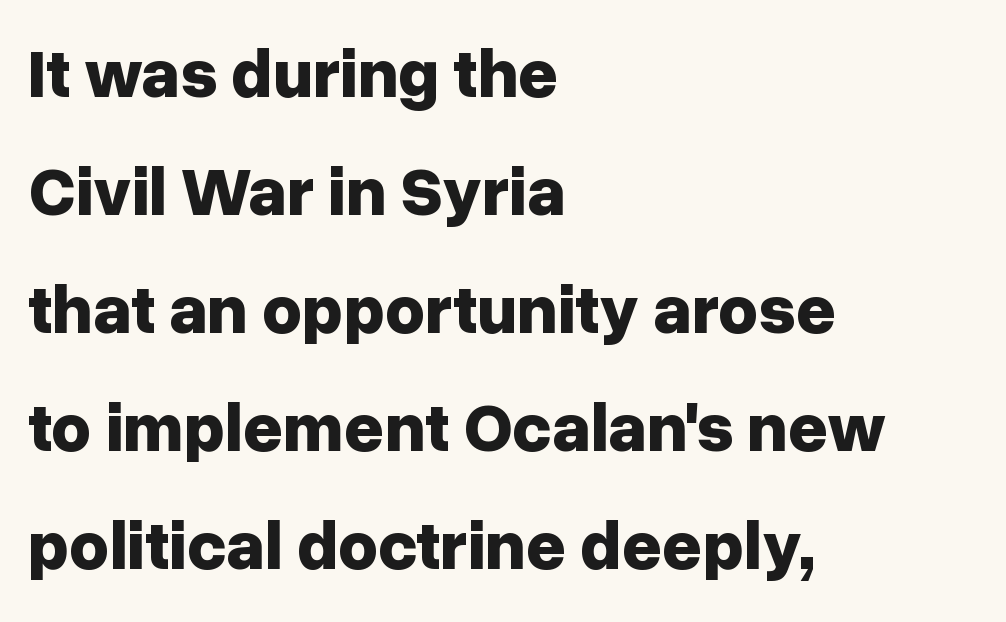
{"serif": "no", "italic": "no", "bold": "yes", "weight": "bold", "width": "normal", "stroke_contrast": "low", "x_height": "medium", "monospaced": "no", "underline": "no", "align": "left", "line_spacing_ratio": 1.71, "letter_spacing": "normal", "letter_spacing_em": 0.0, "glyph_px": 69}
